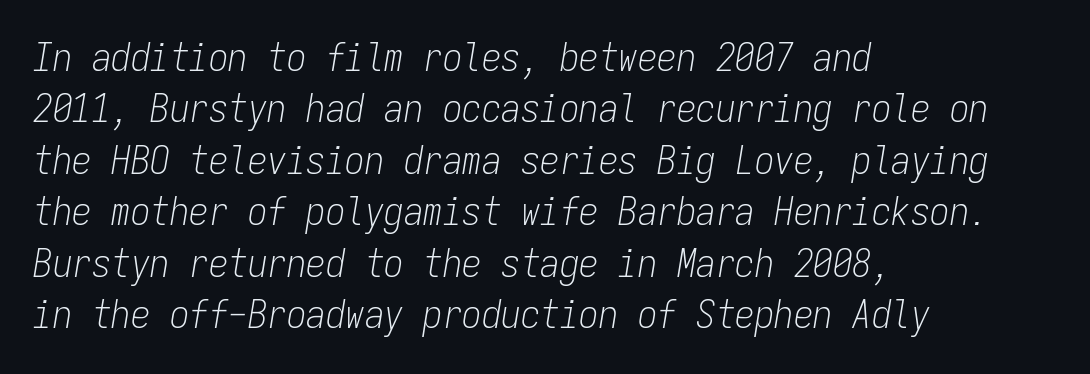
The image shows 39 px light, condensed type, italic (leaning right), monospaced; set left-aligned, normal line spacing (1.32x), normal letter spacing, not underlined; low stroke contrast and a medium x-height.
